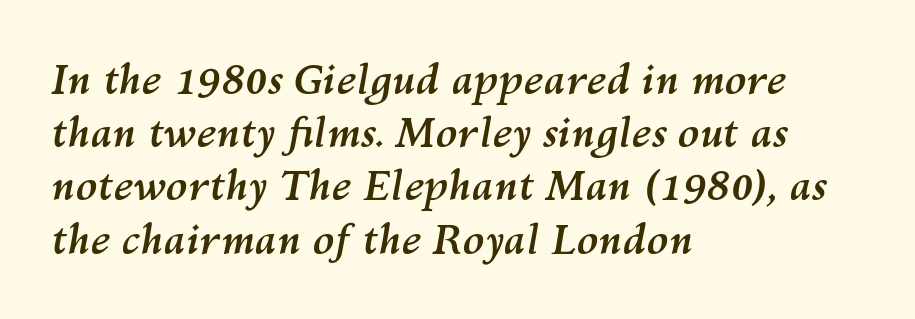
{"italic": "yes", "lean": "right", "slant_degrees": 10, "bold": "yes", "weight": "semibold", "width": "normal", "stroke_contrast": "medium", "x_height": "medium", "monospaced": "no", "underline": "no", "align": "left", "line_spacing": "normal", "line_spacing_ratio": 1.33, "letter_spacing": "normal", "letter_spacing_em": 0.0, "glyph_px": 40}
